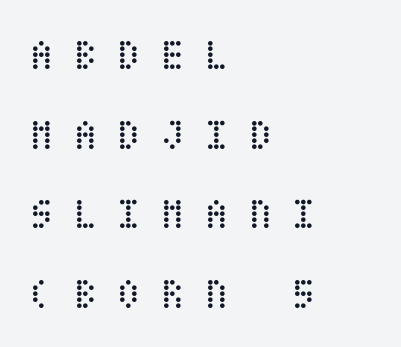
Clear beneath every line of the passage. Reading down the block, your eye returns to a fixed left position each line. The face looks like a standard text weight, possibly lighter. In terms of letterspacing, this is a distinctly airy, spread setting. Tall strokes in this sample are plumb rather than angled.
